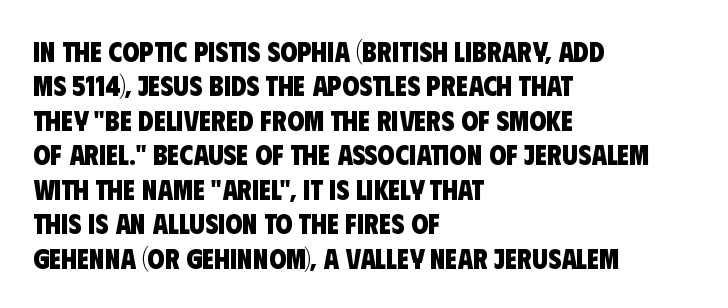
The image shows 28 px heavy, condensed sans-serif type; set left-aligned, line spacing 1.23x, normal letter spacing, not underlined; low stroke contrast and a large x-height.
